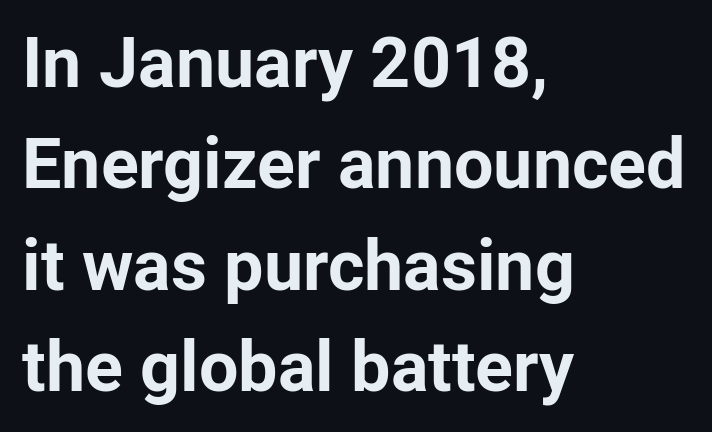
Horizontally, the lines are justified to the leading edge only. Descender tails drop into unmarked territory. Do the characters align in a grid? No, the font is proportional. How would I describe the line gaps? Plain and ordinary.
